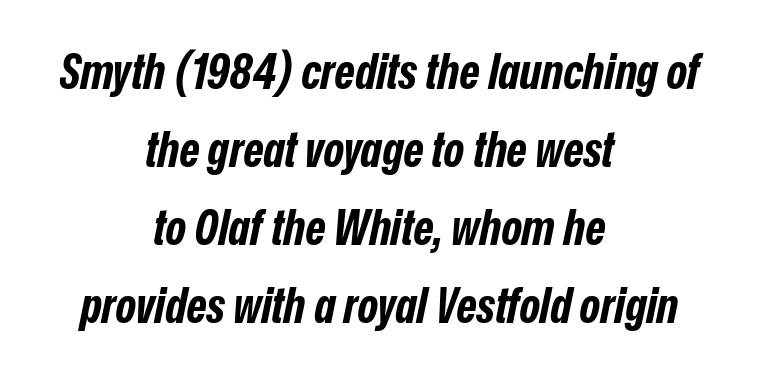
{"italic": "yes", "lean": "right", "slant_degrees": 12, "bold": "yes", "weight": "bold", "width": "condensed", "stroke_contrast": "low", "x_height": "medium", "monospaced": "no", "underline": "no", "align": "center", "line_spacing": "normal", "line_spacing_ratio": 1.59, "letter_spacing": "normal", "letter_spacing_em": 0.0, "glyph_px": 49}
